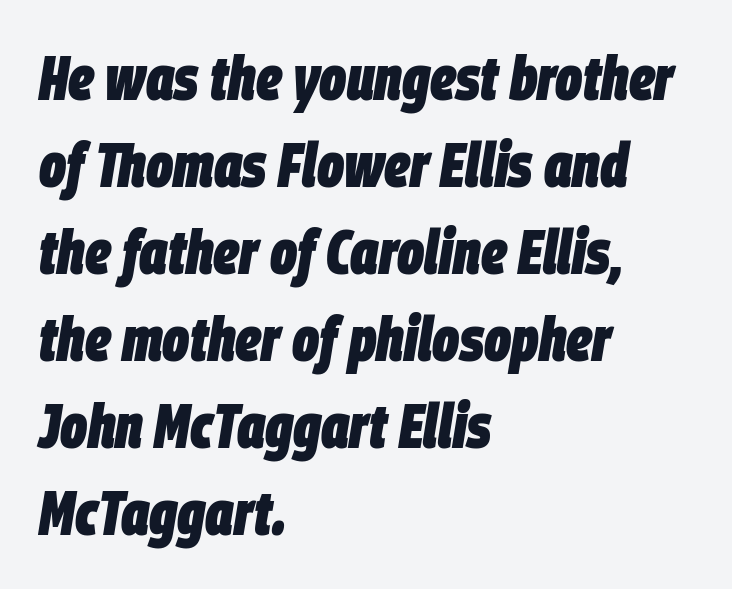
Unmarked baselines from the first word to the last. The rows are spaced the way most documents space them. Inter-character spacing is left at the font's built-in metrics. The rendering applies a slant to the glyphs.
